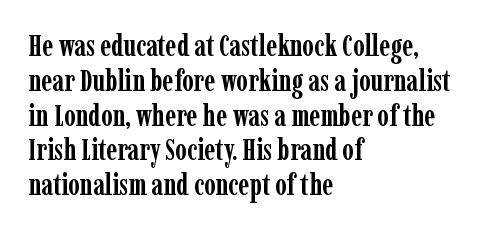
{"serif": "yes", "italic": "no", "bold": "yes", "weight": "semibold", "width": "condensed", "stroke_contrast": "low", "x_height": "medium", "monospaced": "no", "underline": "no", "align": "left", "line_spacing_ratio": 1.2, "letter_spacing": "normal", "letter_spacing_em": 0.0, "glyph_px": 29}
